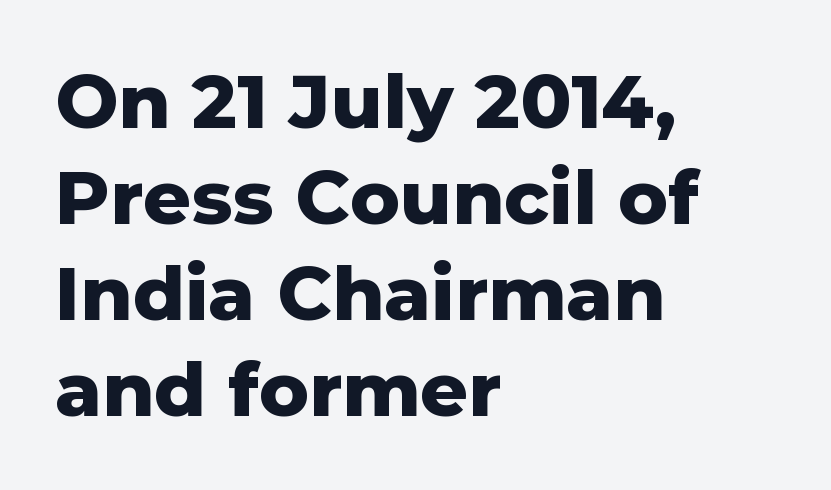
The image shows 75 px heavy sans-serif type, upright; set left-aligned, normal line spacing (1.28x), normal letter spacing, not underlined; low stroke contrast and a medium x-height.
